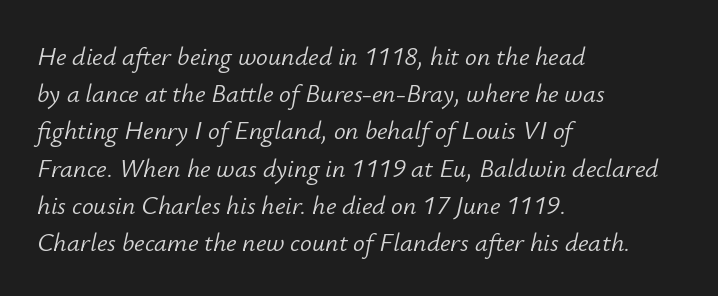
Stems and bowls with no extra thickness — not bold. Check the space under the baseline: it is left empty. Characters are canted at an angle relative to the baseline's perpendicular. Students, observe: this is what conventionally led text looks like. The rendering keeps characters at their native spacing. The passage is arranged the way most books set body copy — flush left.
